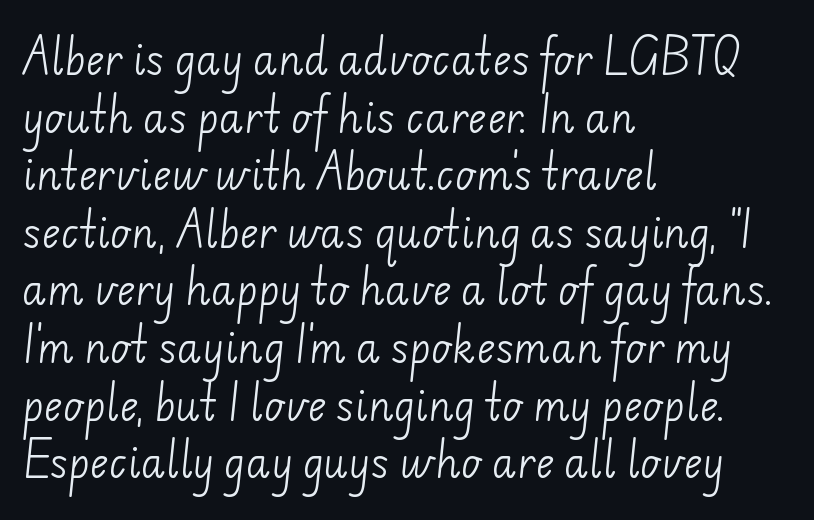
Check the space under the baseline: it is left empty. Stem width sits at or under what a default text font uses. This sample keeps an unexceptional amount of space between lines. Think of a printed novel: that variable character pitch is what you see here.
